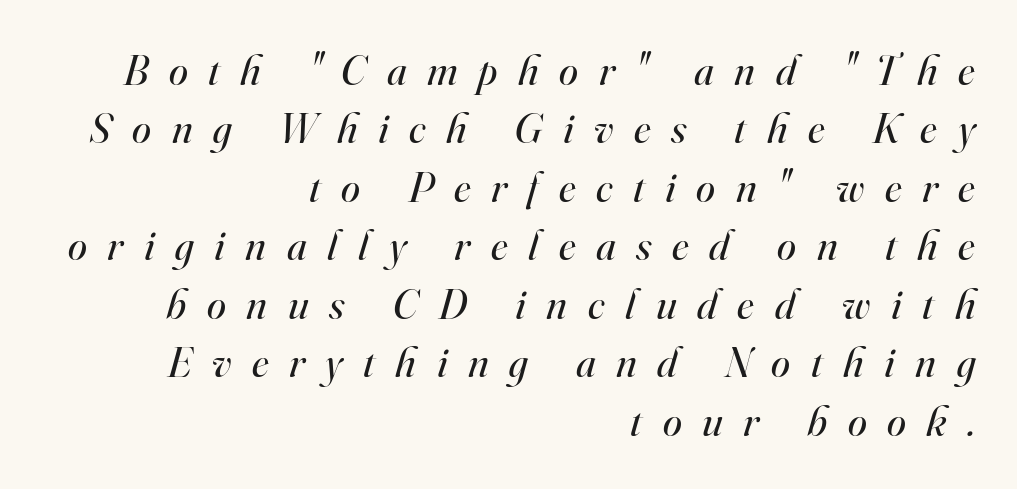
Q: Is the text bold? A: No.
Q: Is the text italic (slanted)? A: Yes, it leans right by about 16 degrees.
Q: Is the typeface a serif or a sans-serif typeface? A: Serif.
Q: Is the text underlined? A: No.
Q: How is the paragraph aligned? A: Right-aligned.
Q: Is the spacing between letters normal or unusually wide? A: Unusually wide.
Q: Is the spacing between lines tight, normal or loose? A: Normal.
Q: Width (condensed, normal, or wide)? A: Normal.
Q: Stroke contrast? A: High.
Q: x-height? A: Small.
Q: Monospaced? A: No.
